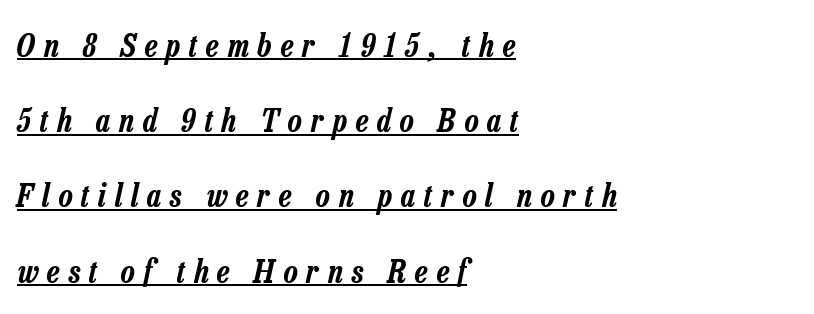
{"italic": "yes", "lean": "right", "slant_degrees": 13, "width": "condensed", "stroke_contrast": "low", "x_height": "medium", "monospaced": "no", "underline": "yes", "align": "left", "line_spacing": "loose", "line_spacing_ratio": 2.35, "letter_spacing": "wide", "letter_spacing_em": 0.28, "glyph_px": 32}
